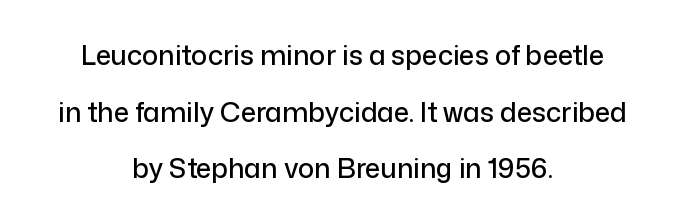
The image shows 27 px text type, upright; set centered, loose line spacing (2.1x), normal letter spacing, not underlined.
